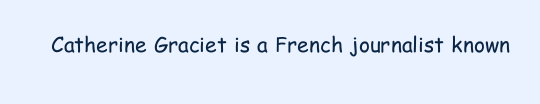
The image shows 21 px text type, upright; set normal letter spacing, not underlined.
